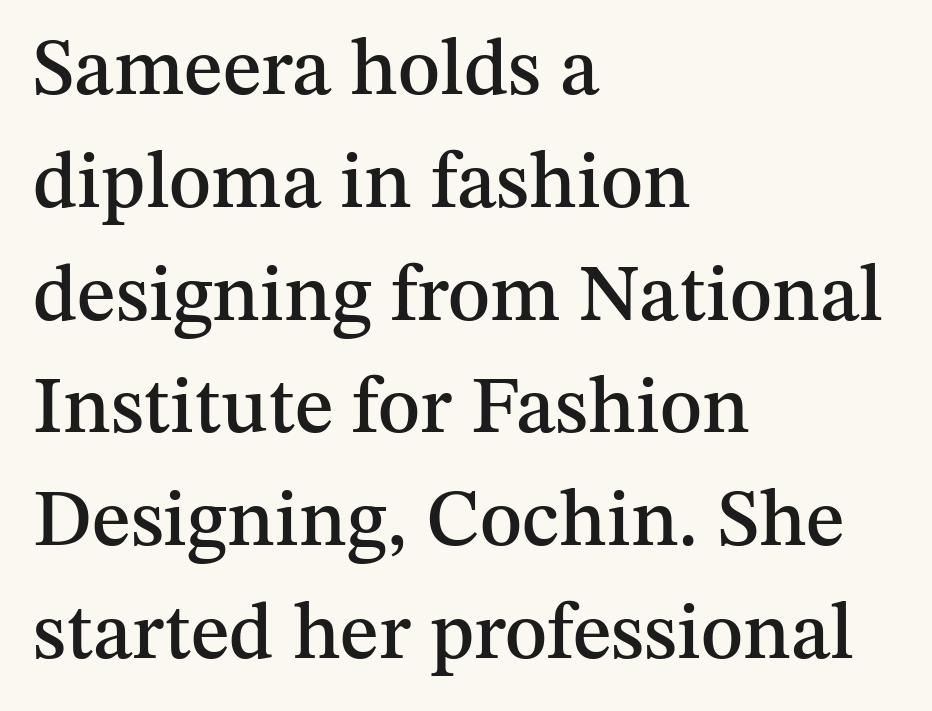
Q: Is the text italic (slanted)? A: No, it is upright.
Q: Is the typeface a serif or a sans-serif typeface? A: Serif.
Q: Is the text underlined? A: No.
Q: How is the paragraph aligned? A: Left-aligned.
Q: Is the spacing between letters normal or unusually wide? A: Normal.
Q: Is the spacing between lines tight, normal or loose? A: Normal.
Q: Width (condensed, normal, or wide)? A: Normal.
Q: Stroke contrast? A: Medium.
Q: x-height? A: Medium.
Q: Monospaced? A: No.
